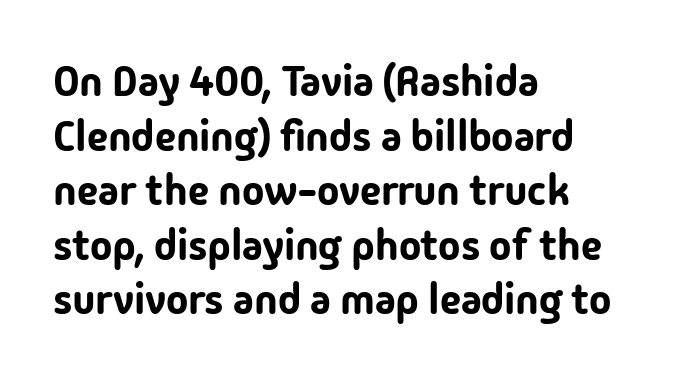
Q: Is the text italic (slanted)? A: No, it is upright.
Q: Is the typeface a serif or a sans-serif typeface? A: Sans-serif.
Q: Is the text underlined? A: No.
Q: How is the paragraph aligned? A: Left-aligned.
Q: Is the spacing between letters normal or unusually wide? A: Normal.
Q: Is the spacing between lines tight, normal or loose? A: Normal.
Q: Width (condensed, normal, or wide)? A: Normal.
Q: Stroke contrast? A: Low.
Q: x-height? A: Medium.
Q: Monospaced? A: No.
